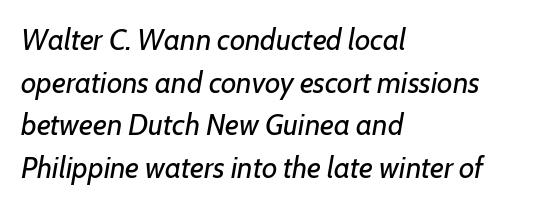
The image shows 30 px regular-weight type, italic (leaning right); set left-aligned, normal line spacing (1.42x), normal letter spacing, not underlined; low stroke contrast and a medium x-height.
